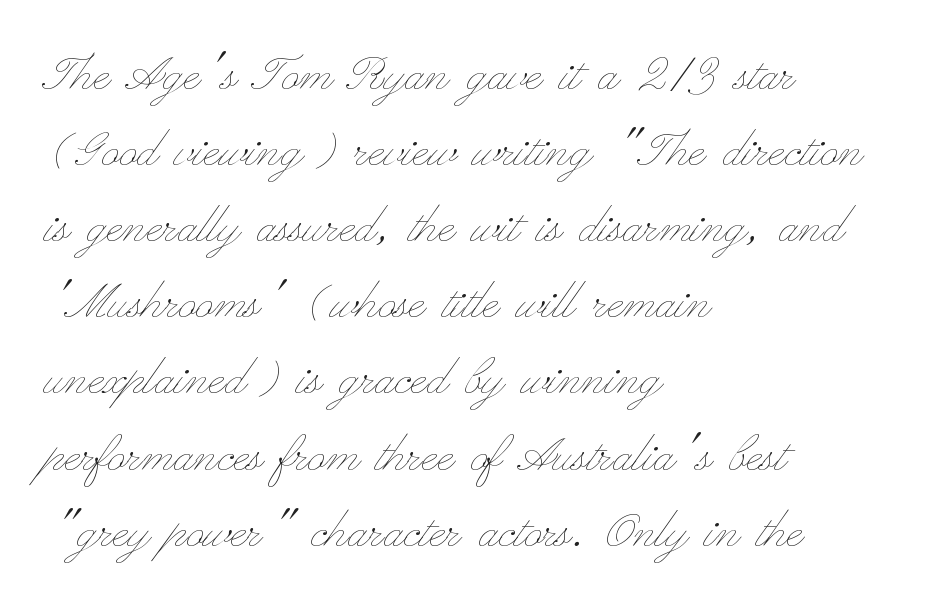
{"bold": "no", "weight": "thin", "width": "wide", "stroke_contrast": "low", "x_height": "small", "monospaced": "no", "underline": "no", "align": "left", "line_spacing": "normal", "line_spacing_ratio": 1.29, "letter_spacing": "normal", "letter_spacing_em": 0.0, "glyph_px": 59}
